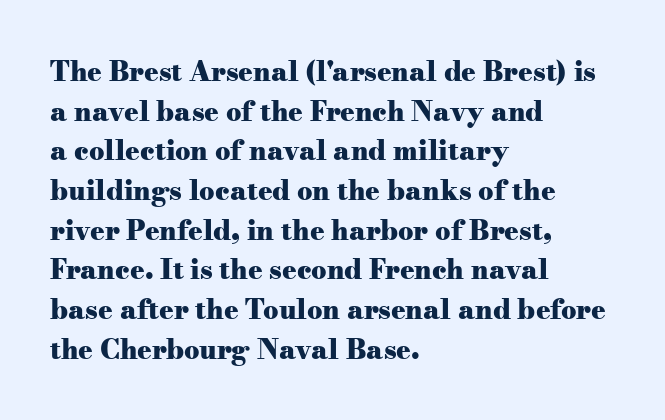
The glyphs are unaccompanied by any horizontal stroke below them. The characters look thick and weighty, a clear bold. Horizontally, the lines are justified to the leading edge only. Successive baselines arrive at the customary interval. Ordinary non-slanted type is in use.
